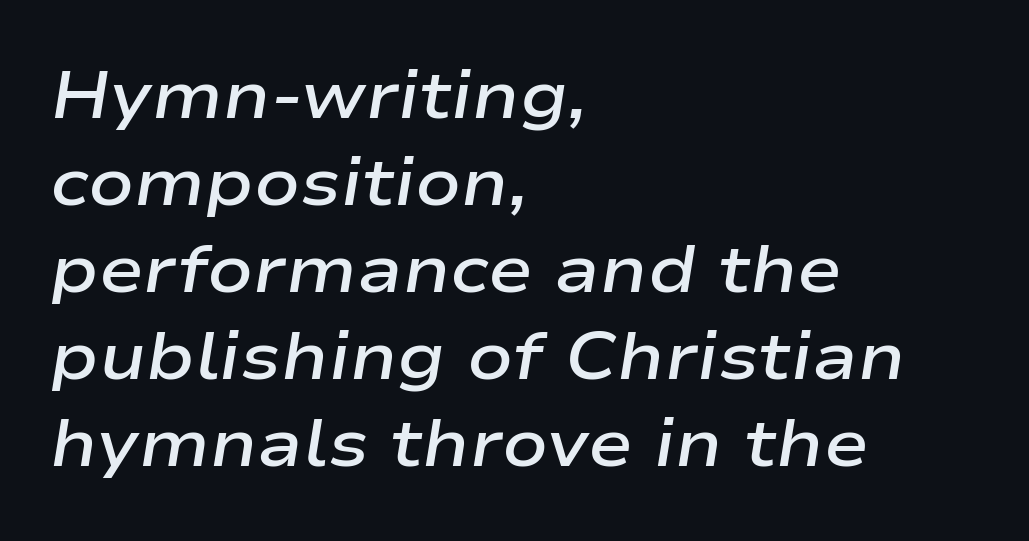
A typesetter would call this zero additional tracking. Does the leading feel generous? No, just average. Note the varied advance widths — an 'i' is clearly narrower than an 'm'. What weight is shown? A semibold, between regular and bold. The compositor pushed each line to the left boundary. Beneath every word, the page is bare.
